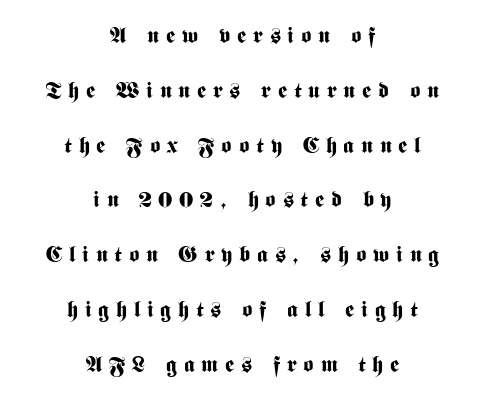
A typesetter would call this heavily tracked-out type. Neither beginnings nor endings align; midpoints do. Notice the wide empty band between every row — that's loose leading. Strokes here are thick enough to call this a true bold. Has an underline been added? It has not. Every character sits straight up, as roman type does.
